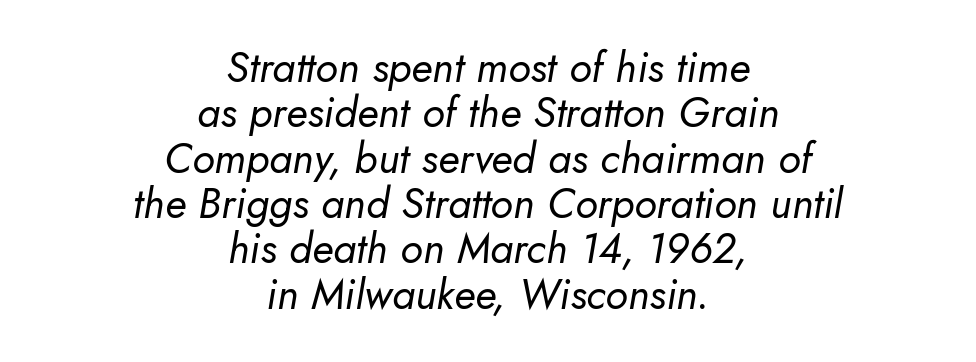
{"italic": "yes", "lean": "right", "slant_degrees": 5, "bold": "no", "weight": "regular", "width": "normal", "stroke_contrast": "low", "x_height": "small", "monospaced": "no", "underline": "no", "align": "center", "line_spacing": "tight", "line_spacing_ratio": 1.08, "letter_spacing": "normal", "letter_spacing_em": 0.0, "glyph_px": 42}
